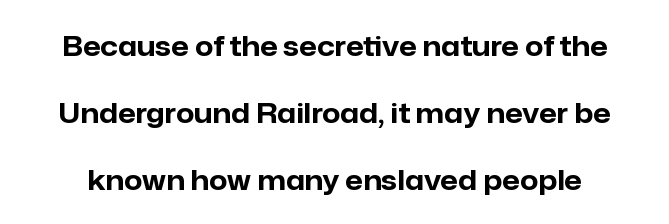
The image shows 28 px bold sans-serif type, upright; set loose line spacing (2.39x), normal letter spacing, not underlined; low stroke contrast and a medium x-height.
